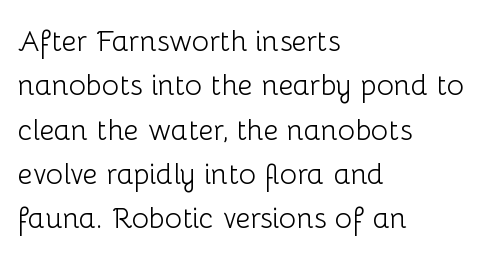
Q: Is the text bold? A: No.
Q: Is the text italic (slanted)? A: No, it is upright.
Q: Is the typeface a serif or a sans-serif typeface? A: Sans-serif.
Q: Is the text underlined? A: No.
Q: How is the paragraph aligned? A: Left-aligned.
Q: Is the spacing between letters normal or unusually wide? A: Normal.
Q: Is the spacing between lines tight, normal or loose? A: Normal.
Q: Width (condensed, normal, or wide)? A: Normal.
Q: Stroke contrast? A: Low.
Q: x-height? A: Medium.
Q: Monospaced? A: No.
